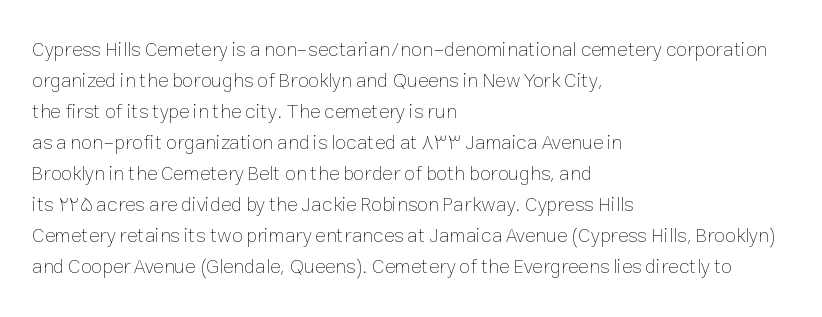
The face looks like a standard text weight, possibly lighter. The type is set solid horizontally, with unmodified tracking. The lettering stays uniformly vertical, giving the passage a roman look. Leading: standard. Casual observation: everything's shoved over to the left.
